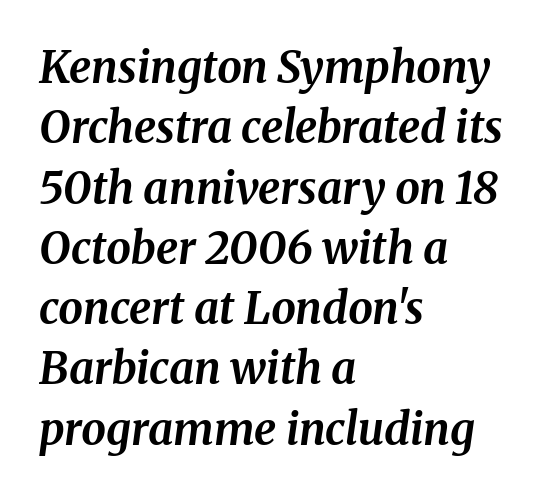
The image shows 44 px bold type, italic (leaning right); set left-aligned, normal line spacing (1.37x), normal letter spacing, not underlined; medium stroke contrast and a medium x-height.
